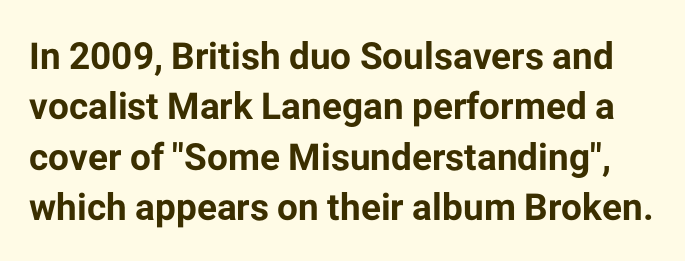
{"serif": "no", "italic": "no", "bold": "yes", "weight": "bold", "width": "normal", "stroke_contrast": "low", "x_height": "medium", "monospaced": "no", "underline": "no", "line_spacing": "normal", "line_spacing_ratio": 1.36, "letter_spacing": "normal", "letter_spacing_em": 0.0, "glyph_px": 37}
